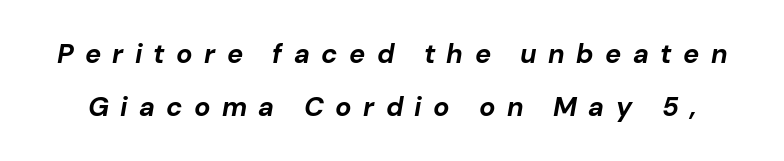
Q: Is the text bold? A: Yes.
Q: Is the text italic (slanted)? A: Yes, it leans right by about 10 degrees.
Q: Is the text underlined? A: No.
Q: Is the spacing between letters normal or unusually wide? A: Unusually wide.
Q: Is the spacing between lines tight, normal or loose? A: Loose.
